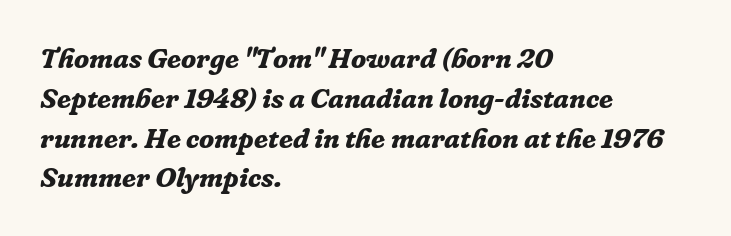
{"serif": "yes", "italic": "yes", "lean": "right", "slant_degrees": 16, "bold": "yes", "weight": "bold", "width": "normal", "stroke_contrast": "low", "x_height": "medium", "monospaced": "no", "underline": "no", "align": "left", "line_spacing": "normal", "line_spacing_ratio": 1.42, "letter_spacing": "normal", "letter_spacing_em": 0.0, "glyph_px": 28}
